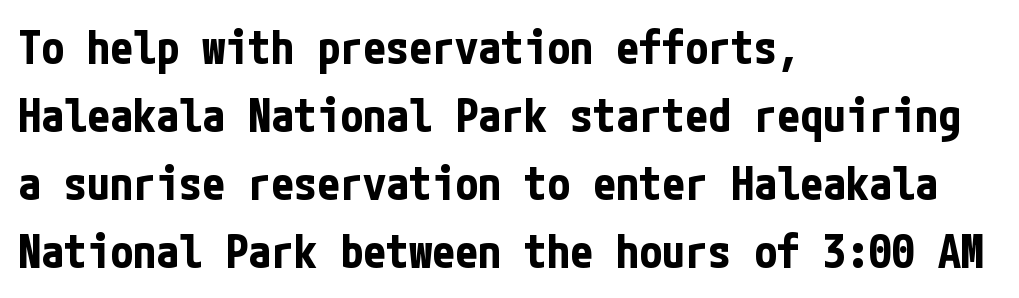
{"serif": "no", "italic": "no", "bold": "yes", "weight": "bold", "width": "condensed", "stroke_contrast": "low", "x_height": "medium", "underline": "no", "align": "left", "line_spacing": "normal", "line_spacing_ratio": 1.48, "letter_spacing": "normal", "letter_spacing_em": 0.0, "glyph_px": 46}
